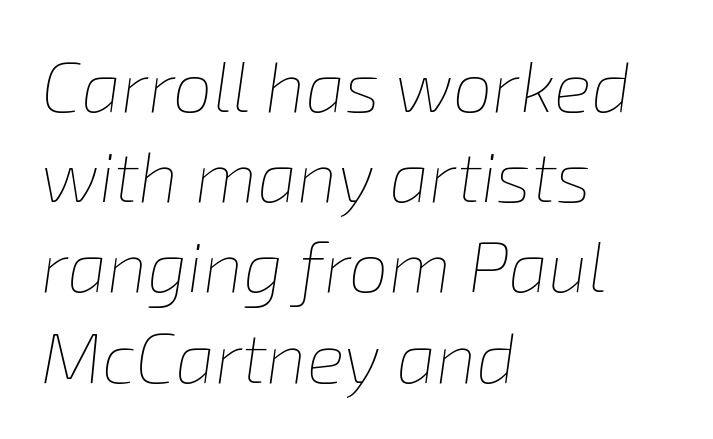
Interline gaps are of average width in this sample. Varying glyph widths throughout — classic text-font behaviour. Horizontally, the lines are justified to the leading edge only. The glyphs look as if they've been sheared to an angle. Has an underline been added? It has not. Between one letter and the next there's only the usual sliver of space.
